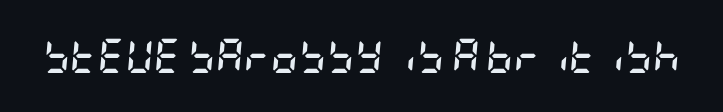
Q: Is the text bold? A: Yes.
Q: Is the text italic (slanted)? A: Yes, it leans right by about 5 degrees.
Q: Is the text underlined? A: No.
Q: Is the spacing between letters normal or unusually wide? A: Normal.
Q: Width (condensed, normal, or wide)? A: Condensed.
Q: Stroke contrast? A: Low.
Q: x-height? A: Large.
